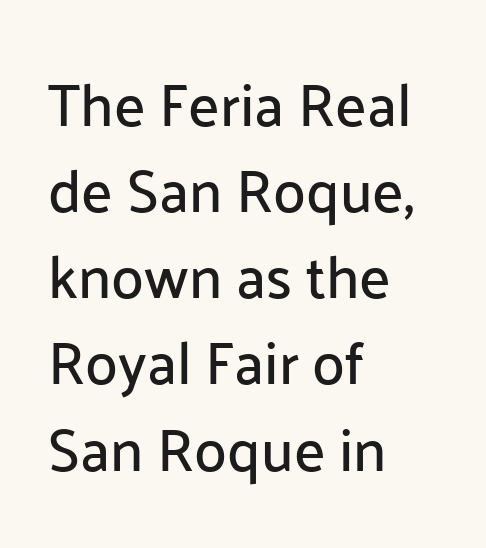
Q: Is the text italic (slanted)? A: No, it is upright.
Q: Is the typeface a serif or a sans-serif typeface? A: Sans-serif.
Q: Is the text underlined? A: No.
Q: How is the paragraph aligned? A: Left-aligned.
Q: Is the spacing between letters normal or unusually wide? A: Normal.
Q: Is the spacing between lines tight, normal or loose? A: Normal.
Q: Width (condensed, normal, or wide)? A: Normal.
Q: Stroke contrast? A: Low.
Q: x-height? A: Medium.
Q: Monospaced? A: No.
